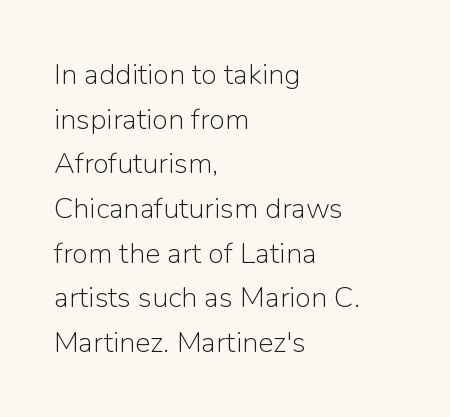
The image shows 29 px light sans-serif type, upright; set left-aligned, normal line spacing (1.54x), normal letter spacing, not underlined; low stroke contrast and a medium x-height.
